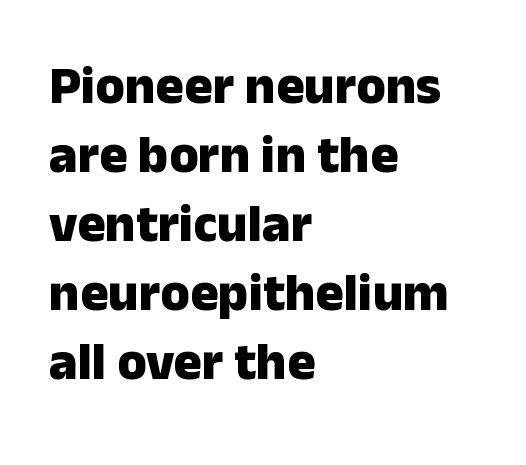
The gap between lines stays unmarked. One glance says typical: line gaps are just what's usual. Spacing verdict: proportional, widths tailored to each character. The passage is arranged the way most books set body copy — flush left. Italic? Not at all — the glyphs are vertical.
